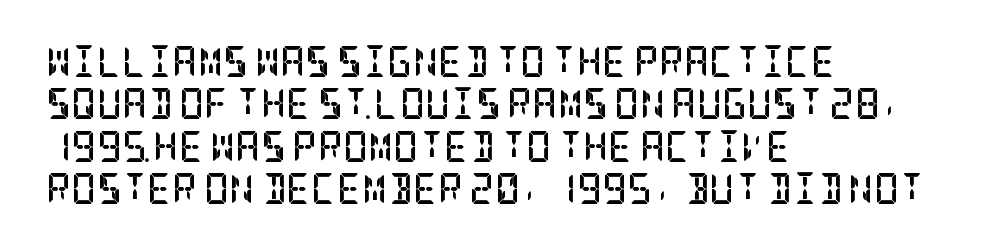
The image shows 31 px semibold, condensed serif type, upright; set left-aligned, normal line spacing (1.37x), normal letter spacing, not underlined; low stroke contrast and a large x-height.
